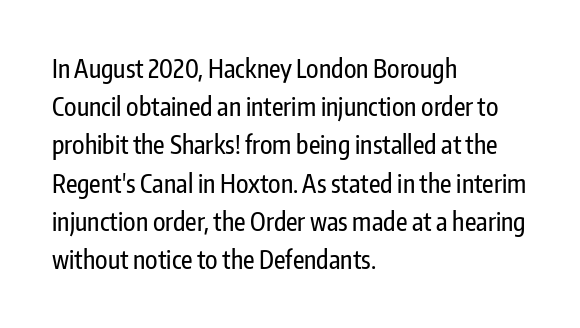
Q: Is the text italic (slanted)? A: No, it is upright.
Q: Is the text underlined? A: No.
Q: How is the paragraph aligned? A: Left-aligned.
Q: Is the spacing between letters normal or unusually wide? A: Normal.
Q: Is the spacing between lines tight, normal or loose? A: Normal.
